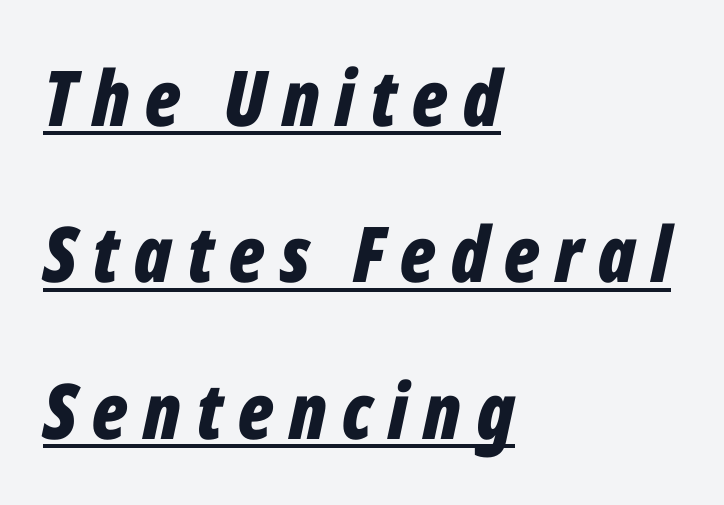
Q: Is the text bold? A: Yes.
Q: Is the text italic (slanted)? A: Yes, it leans right by about 12 degrees.
Q: Is the text underlined? A: Yes.
Q: How is the paragraph aligned? A: Left-aligned.
Q: Is the spacing between letters normal or unusually wide? A: Unusually wide.
Q: Is the spacing between lines tight, normal or loose? A: Loose.
Q: Width (condensed, normal, or wide)? A: Condensed.
Q: Stroke contrast? A: Low.
Q: x-height? A: Medium.
Q: Monospaced? A: No.
